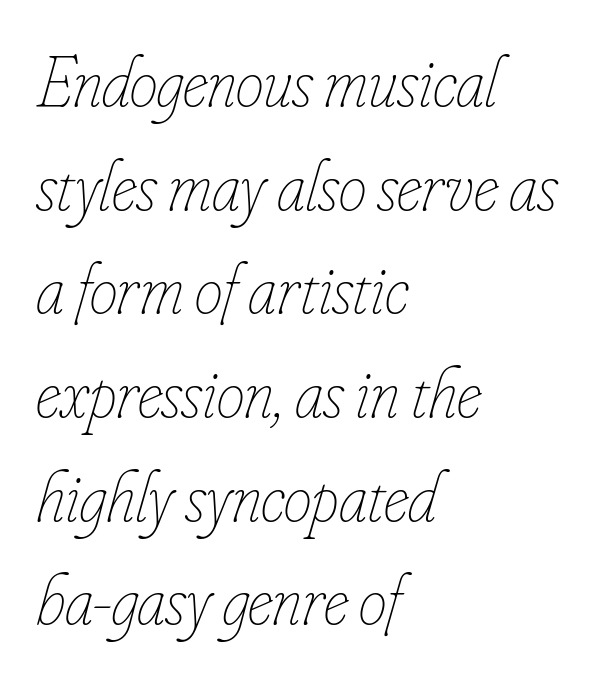
Q: Is the text bold? A: No.
Q: Is the text italic (slanted)? A: Yes, it leans right by about 16 degrees.
Q: Is the text underlined? A: No.
Q: How is the paragraph aligned? A: Left-aligned.
Q: Is the spacing between letters normal or unusually wide? A: Normal.
Q: Is the spacing between lines tight, normal or loose? A: Normal.
Q: Width (condensed, normal, or wide)? A: Condensed.
Q: Stroke contrast? A: Low.
Q: x-height? A: Small.
Q: Monospaced? A: No.
